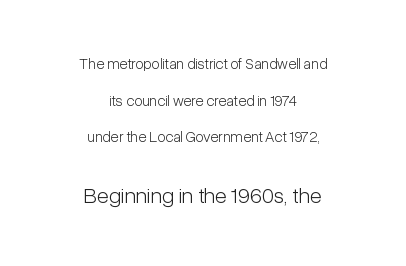
Q: Is the text bold? A: No.
Q: Is the text italic (slanted)? A: No, it is upright.
Q: Is the text underlined? A: No.
Q: How is the paragraph aligned? A: Centered.
Q: Is the spacing between letters normal or unusually wide? A: Normal.
Q: Is the spacing between lines tight, normal or loose? A: Loose.
Q: Which block of text is set in a larger size, the first (top) or the second (bottom)? A: The second (bottom) one.
